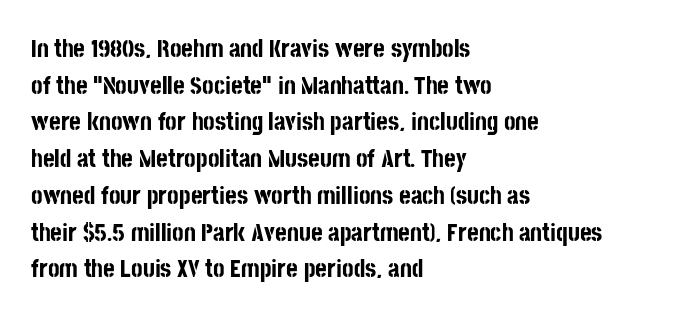
{"italic": "no", "bold": "yes", "underline": "no", "align": "left", "line_spacing": "normal", "line_spacing_ratio": 1.47, "letter_spacing": "normal", "letter_spacing_em": 0.0, "glyph_px": 25}
